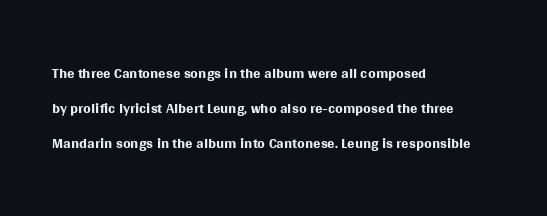
{"italic": "no", "bold": "no", "underline": "no", "align": "left", "line_spacing": "normal", "line_spacing_ratio": 1.59, "letter_spacing": "normal", "letter_spacing_em": 0.0, "glyph_px": 22}
